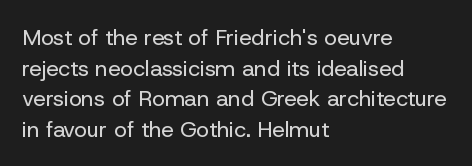
{"italic": "no", "bold": "no", "underline": "no", "align": "left", "line_spacing": "normal", "line_spacing_ratio": 1.39, "letter_spacing": "normal", "letter_spacing_em": 0.0, "glyph_px": 22}
